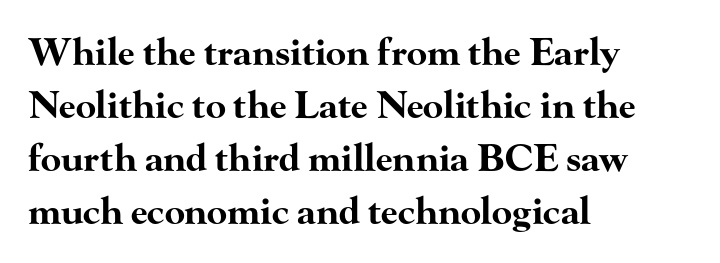
Rows of type keep a routine distance in the vertical direction. Ordinary non-slanted type is in use. The setting favours the left margin, as ordinary paragraphs usually do. These lines are rendered in a variable-pitch font. What weight is shown? A full bold with thick strokes. The passage shown is typeset with a serif family.
